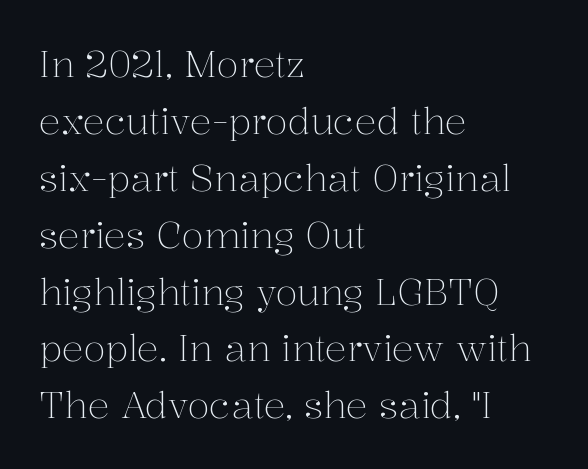
{"serif": "yes", "italic": "no", "bold": "no", "weight": "light", "width": "normal", "stroke_contrast": "medium", "x_height": "medium", "monospaced": "no", "underline": "no", "align": "left", "line_spacing": "normal", "line_spacing_ratio": 1.58, "letter_spacing": "normal", "letter_spacing_em": 0.0, "glyph_px": 36}
